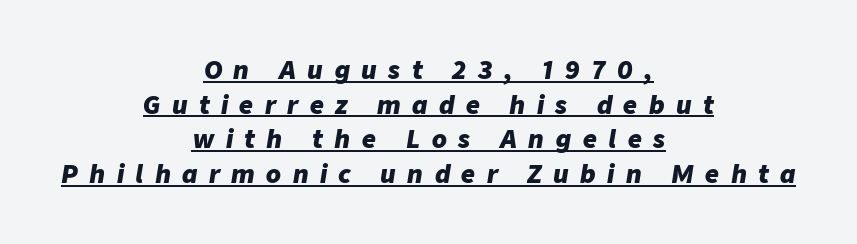
The image shows 24 px bold type, italic (leaning right); set centered, normal line spacing (1.44x), unusually wide letter spacing (+0.48 em), underlined.
